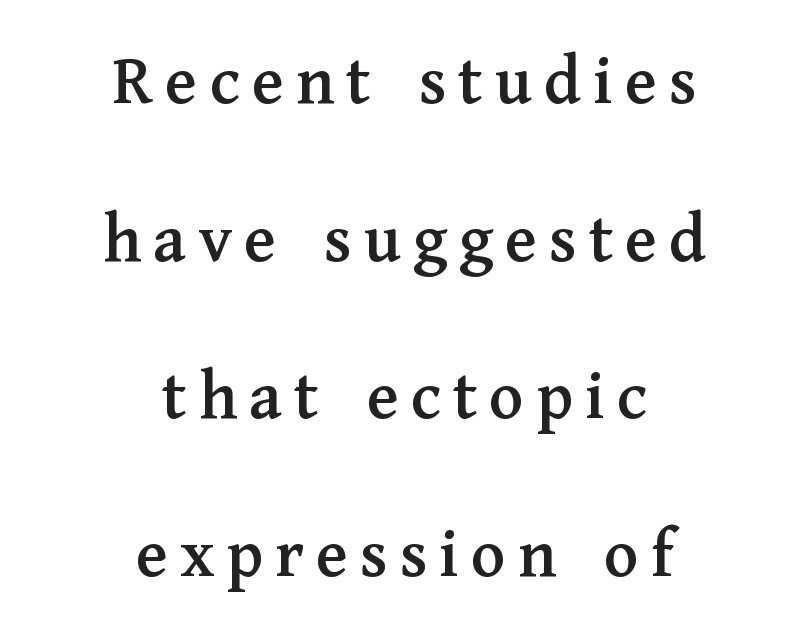
Q: Is the text italic (slanted)? A: No, it is upright.
Q: Is the typeface a serif or a sans-serif typeface? A: Serif.
Q: Is the text underlined? A: No.
Q: How is the paragraph aligned? A: Centered.
Q: Is the spacing between lines tight, normal or loose? A: Loose.
Q: Width (condensed, normal, or wide)? A: Normal.
Q: Stroke contrast? A: Medium.
Q: x-height? A: Medium.
Q: Monospaced? A: No.
